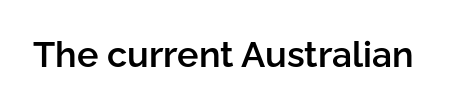
The image shows 36 px semibold sans-serif type, upright; set normal letter spacing, not underlined; low stroke contrast and a medium x-height.
